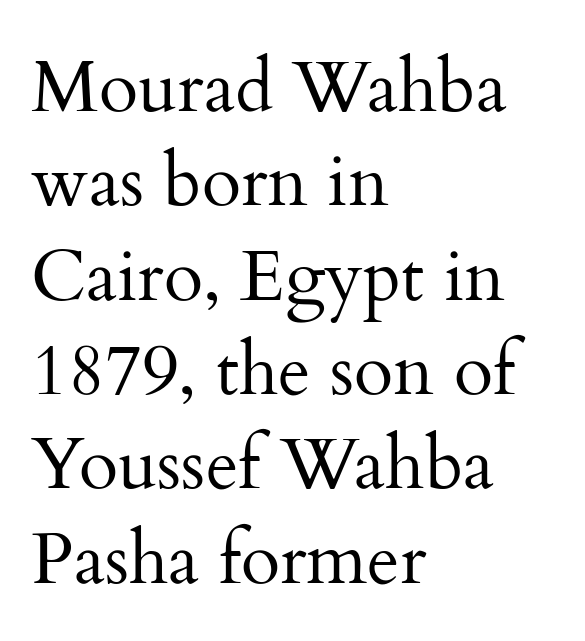
{"serif": "yes", "italic": "no", "bold": "no", "weight": "regular", "width": "normal", "stroke_contrast": "medium", "x_height": "small", "monospaced": "no", "underline": "no", "align": "left", "line_spacing": "normal", "line_spacing_ratio": 1.31, "letter_spacing": "normal", "letter_spacing_em": 0.0, "glyph_px": 72}
